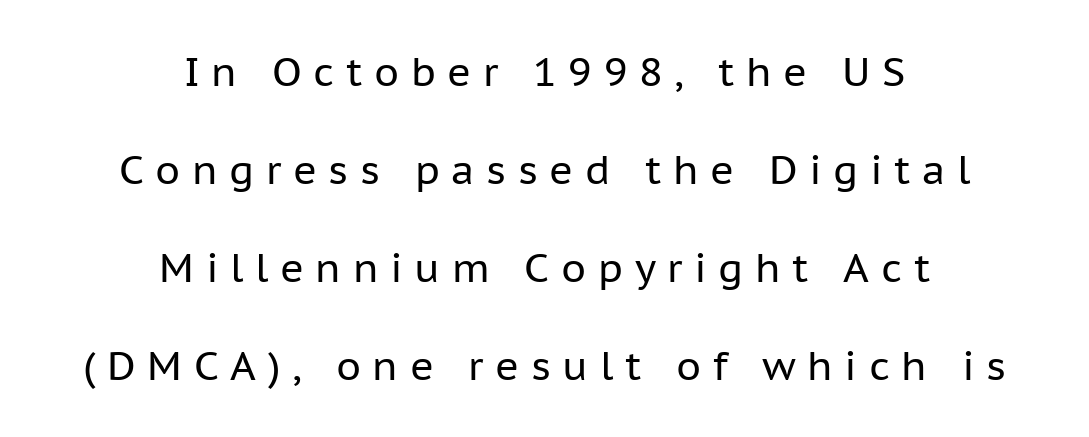
You could fit nearly another row in the gap between these rows. Every character sits straight up, as roman type does. I'd call this a sans setting — the letters go barefoot. Words appear elongated and porous because spacing is wide. Vertical stems look standard width or narrower in stroke.
